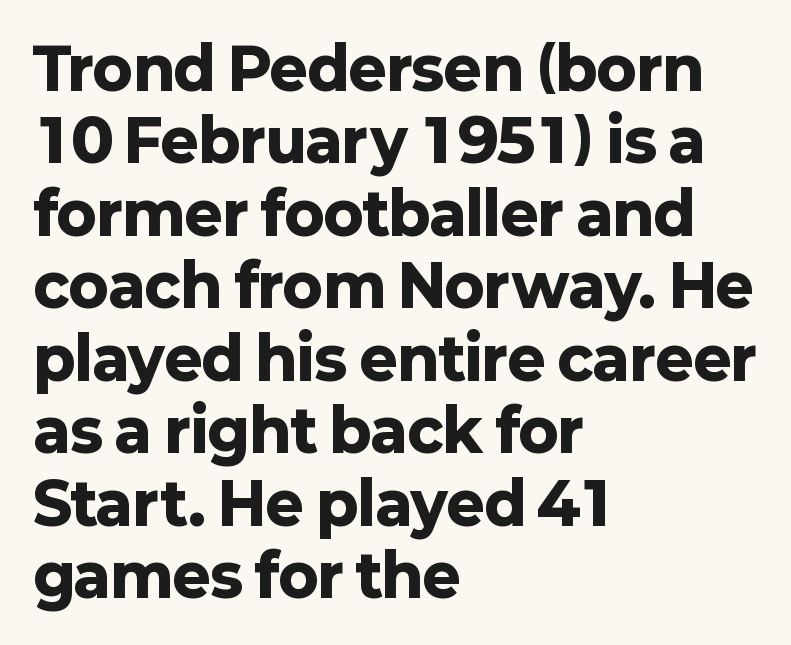
The lettering stays uniformly vertical, giving the passage a roman look. This sample has the flowing, uneven cadence of proportional lettering. This sample keeps an unexceptional amount of space between lines. This sample is left-justified, so line endings fall wherever the words run out. There is no visible air inserted between adjacent glyphs. This rendering features lettering with no underline.
